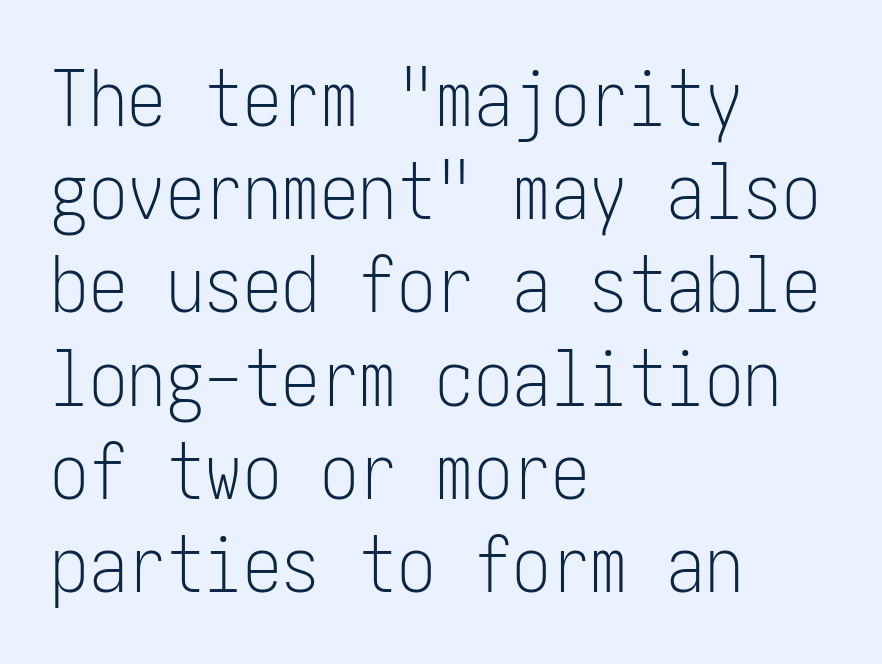
Q: Is the text bold? A: No.
Q: Is the text italic (slanted)? A: No, it is upright.
Q: Is the typeface a serif or a sans-serif typeface? A: Sans-serif.
Q: Is the text underlined? A: No.
Q: How is the paragraph aligned? A: Left-aligned.
Q: Is the spacing between letters normal or unusually wide? A: Normal.
Q: Width (condensed, normal, or wide)? A: Condensed.
Q: Stroke contrast? A: Low.
Q: x-height? A: Medium.
